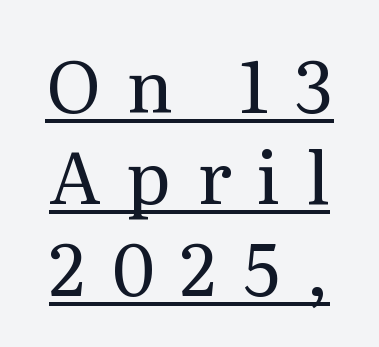
Q: Is the text bold? A: No.
Q: Is the text italic (slanted)? A: No, it is upright.
Q: Is the typeface a serif or a sans-serif typeface? A: Serif.
Q: Is the text underlined? A: Yes.
Q: Is the spacing between letters normal or unusually wide? A: Unusually wide.
Q: Is the spacing between lines tight, normal or loose? A: Normal.
Q: Width (condensed, normal, or wide)? A: Normal.
Q: Stroke contrast? A: Medium.
Q: x-height? A: Medium.
Q: Monospaced? A: No.
